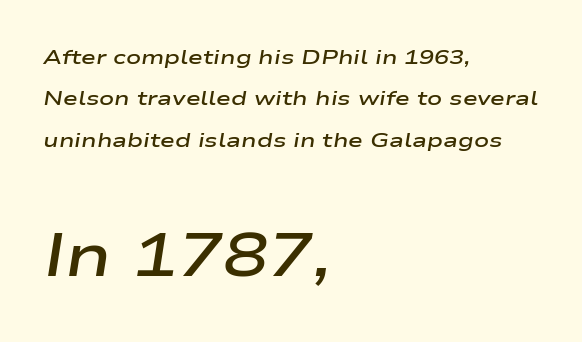
Weight check: semibold — heavier than regular, not quite bold. The face used here appears at its bigger size in the lower chunk. Honestly, there is no underline to notice here at all. A student would call this left alignment; a typographer would say flush left, rag right.
